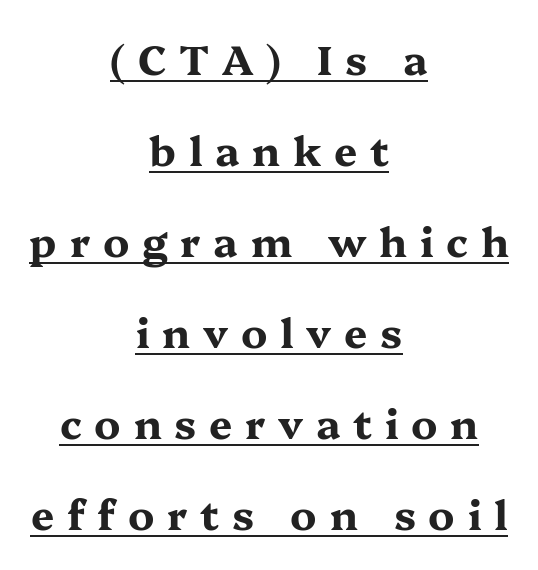
Q: Is the text bold? A: Yes.
Q: Is the text italic (slanted)? A: No, it is upright.
Q: Is the typeface a serif or a sans-serif typeface? A: Serif.
Q: Is the text underlined? A: Yes.
Q: How is the paragraph aligned? A: Centered.
Q: Is the spacing between letters normal or unusually wide? A: Unusually wide.
Q: Is the spacing between lines tight, normal or loose? A: Loose.
Q: Width (condensed, normal, or wide)? A: Wide.
Q: Stroke contrast? A: Medium.
Q: x-height? A: Medium.
Q: Monospaced? A: No.
